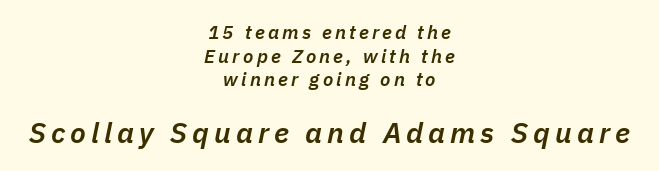
Q: Is the text bold? A: Semi-bold.
Q: Is the text italic (slanted)? A: Yes, it leans right by about 11 degrees.
Q: Is the text underlined? A: No.
Q: How is the paragraph aligned? A: Centered.
Q: Is the spacing between lines tight, normal or loose? A: Normal.
Q: Which block of text is set in a larger size, the first (top) or the second (bottom)? A: The second (bottom) one.
Q: Width (condensed, normal, or wide)? A: Normal.
Q: Stroke contrast? A: Low.
Q: x-height? A: Medium.
Q: Monospaced? A: No.
